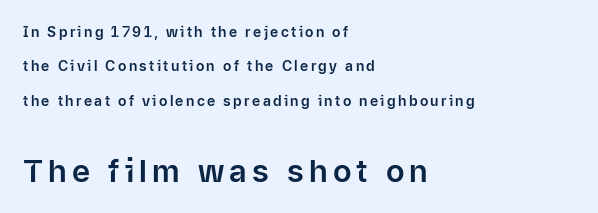
What kind of face is this? One without serifs — a sans. The vertical gap from one line to the next is large. The string is rendered with underlining switched off. Think of a printed novel: that variable character pitch is what you see here. Quick note: not italic, upright.
